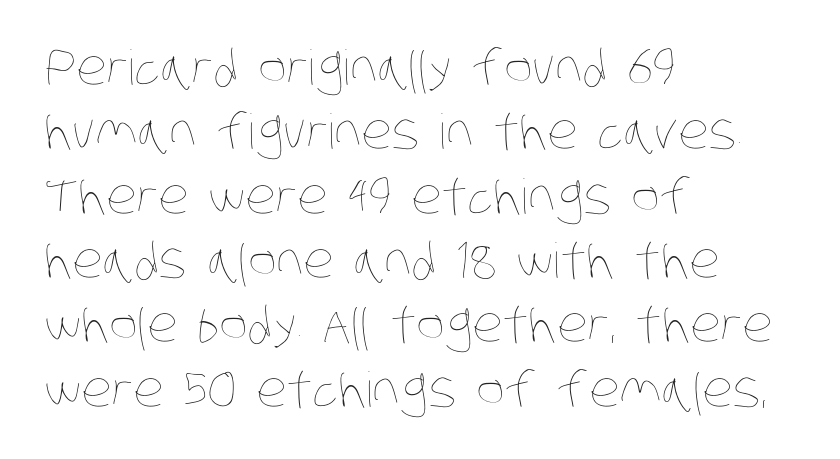
Q: Is the text bold? A: No.
Q: Is the text underlined? A: No.
Q: How is the paragraph aligned? A: Left-aligned.
Q: Is the spacing between letters normal or unusually wide? A: Normal.
Q: Is the spacing between lines tight, normal or loose? A: Normal.
Q: Width (condensed, normal, or wide)? A: Condensed.
Q: Stroke contrast? A: Low.
Q: x-height? A: Large.
Q: Monospaced? A: No.
